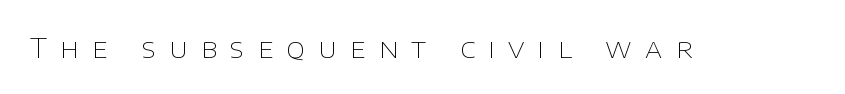
The image shows 27 px text type, upright; set unusually wide letter spacing (+0.49 em), not underlined.
